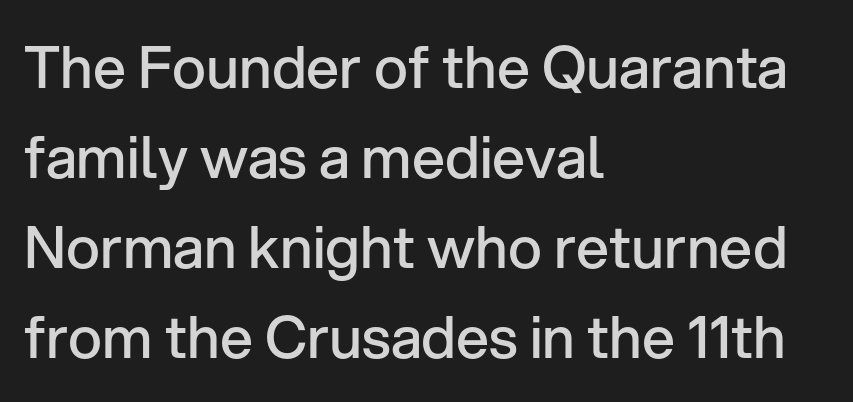
{"serif": "no", "italic": "no", "bold": "semi", "weight": "semibold", "width": "normal", "stroke_contrast": "low", "x_height": "medium", "monospaced": "no", "underline": "no", "align": "left", "line_spacing": "normal", "line_spacing_ratio": 1.55, "letter_spacing": "normal", "letter_spacing_em": 0.0, "glyph_px": 58}
